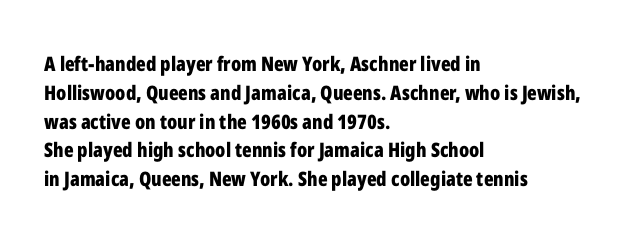
{"italic": "no", "bold": "yes", "underline": "no", "align": "left", "line_spacing": "normal", "line_spacing_ratio": 1.44, "letter_spacing": "normal", "letter_spacing_em": 0.0, "glyph_px": 20}
